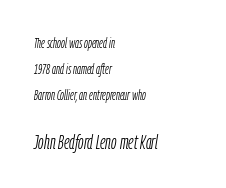
The image shows 20 px text type, italic (leaning right); set left-aligned, line spacing 1.87x, normal letter spacing, not underlined; the second (bottom) block is 1.43x larger.
